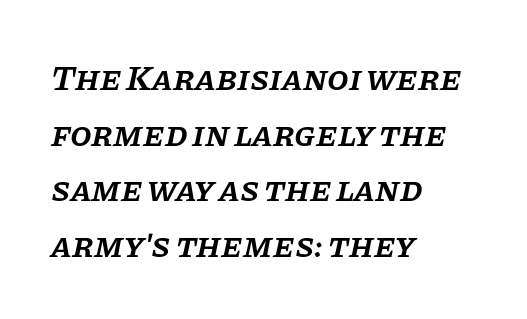
Line spacing here is normal. Words appear dense and cohesive because spacing is normal. Bare-footed words on every line. This sample has the flowing, uneven cadence of proportional lettering. Old-style or modern, the face here clearly has serifs. Weight check: semibold — heavier than regular, not quite bold.
